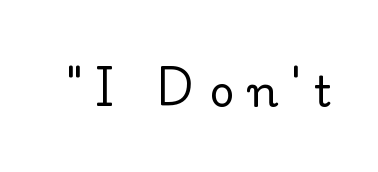
The image shows 43 px regular-weight serif type, upright; set unusually wide letter spacing (+0.34 em), not underlined; low stroke contrast and a small x-height.
